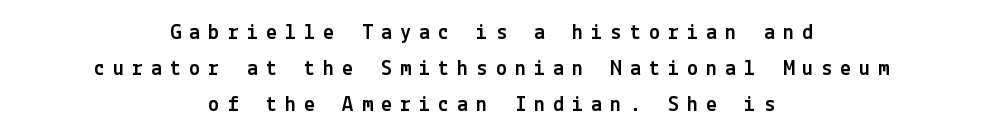
The image shows 22 px text type, upright; set centered, normal line spacing (1.63x), unusually wide letter spacing (+0.37 em), not underlined.
